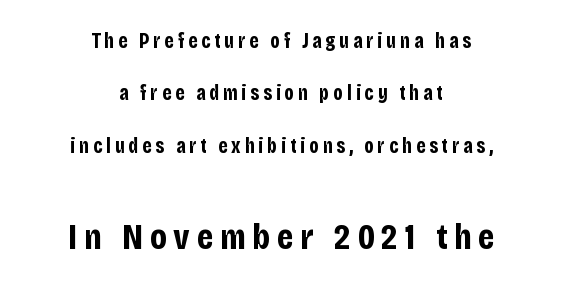
Does the lettering tilt? It doesn't — this is upright. Check where the strokes stop: nothing finishes them off — pure sans. Successive baselines arrive slowly, with a big drop between each. No word sits above an underline. Proportional: the letters do not fall into vertical columns. Visually the block forms a symmetrical silhouette, jagged on both flanks.
